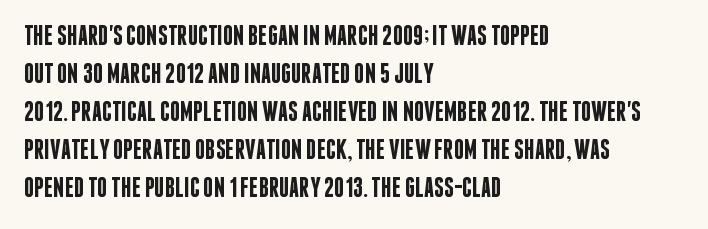
Set as a demibold, roughly 600 on the weight scale. Any mark beneath the type? The region is blank. The letterforms sit shoulder to shoulder at normal distance. No feet cap the strokes, marking this as sans-serif type. Does the copy run flush right? No — it runs flush left. Do the characters align in a grid? No, the font is proportional.
